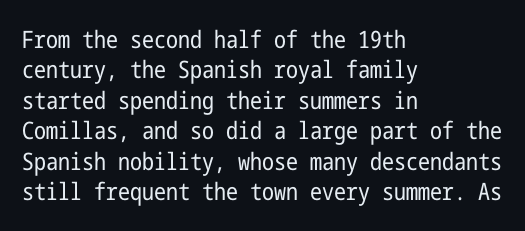
Q: Is the text bold? A: No.
Q: Is the text italic (slanted)? A: No, it is upright.
Q: Is the text underlined? A: No.
Q: How is the paragraph aligned? A: Left-aligned.
Q: Is the spacing between letters normal or unusually wide? A: Normal.
Q: Is the spacing between lines tight, normal or loose? A: Normal.
